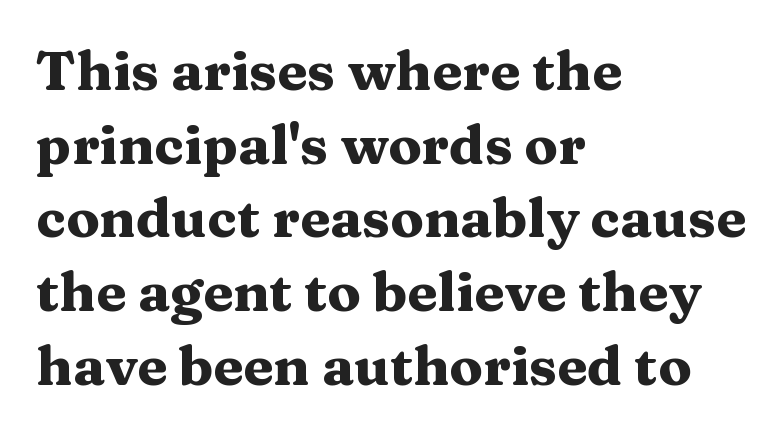
The tracking reads as untouched default to a designer's eye. The typeface chosen for these lines features serifs. What's the leading like? Ordinary, nothing unusual. The specimen omits any rule beneath the text block's lines. This sample is left-justified, so line endings fall wherever the words run out.
